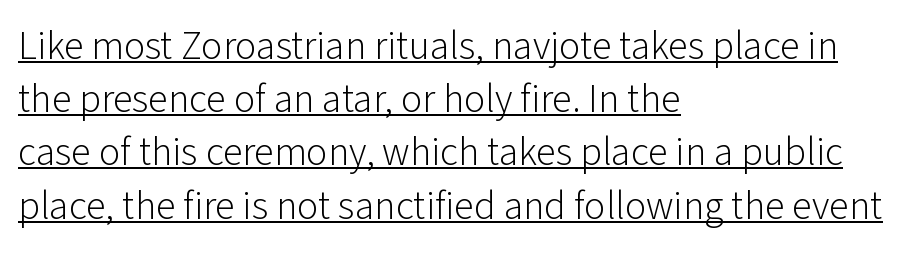
{"serif": "no", "italic": "no", "bold": "no", "weight": "light", "width": "normal", "stroke_contrast": "low", "x_height": "medium", "monospaced": "no", "underline": "yes", "align": "left", "line_spacing": "normal", "line_spacing_ratio": 1.33, "letter_spacing": "normal", "letter_spacing_em": 0.0, "glyph_px": 40}
